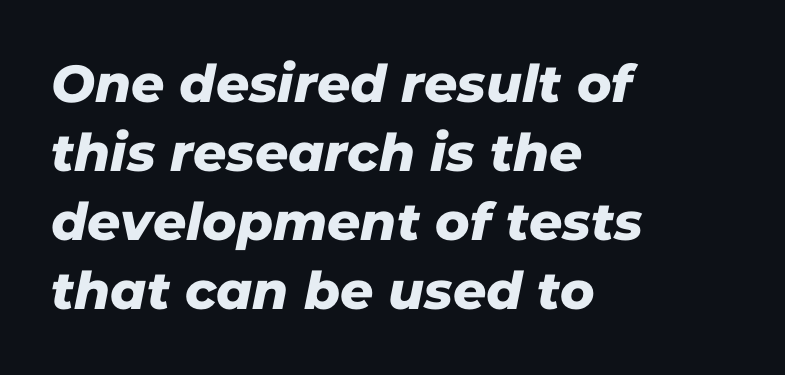
The image shows 52 px sans-serif type; set left-aligned, normal line spacing (1.33x), normal letter spacing, not underlined; low stroke contrast and a medium x-height.
